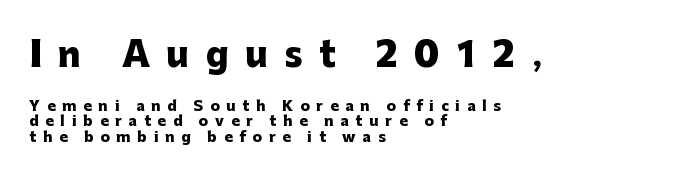
{"serif": "no", "italic": "no", "bold": "yes", "weight": "heavy", "width": "normal", "stroke_contrast": "low", "x_height": "medium", "monospaced": "no", "underline": "no", "align": "left", "line_spacing": "tight", "line_spacing_ratio": 1.13, "letter_spacing": "wide", "letter_spacing_em": 0.49, "larger_block": "first", "size_ratio": 2.43, "glyph_px": 34}
